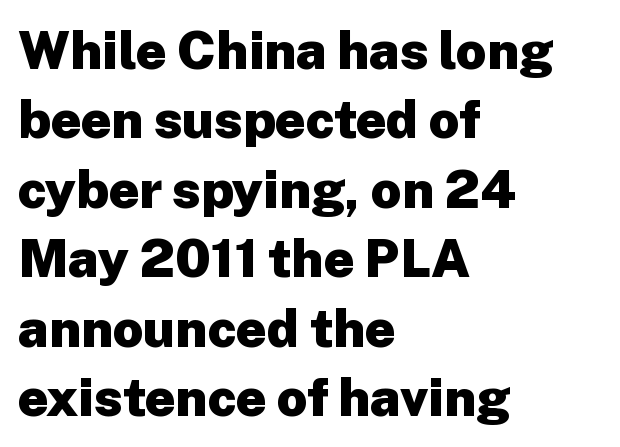
Q: Is the text bold? A: Yes.
Q: Is the text italic (slanted)? A: No, it is upright.
Q: Is the typeface a serif or a sans-serif typeface? A: Sans-serif.
Q: Is the text underlined? A: No.
Q: How is the paragraph aligned? A: Left-aligned.
Q: Is the spacing between letters normal or unusually wide? A: Normal.
Q: Is the spacing between lines tight, normal or loose? A: Normal.
Q: Width (condensed, normal, or wide)? A: Normal.
Q: Stroke contrast? A: Low.
Q: x-height? A: Medium.
Q: Monospaced? A: No.
